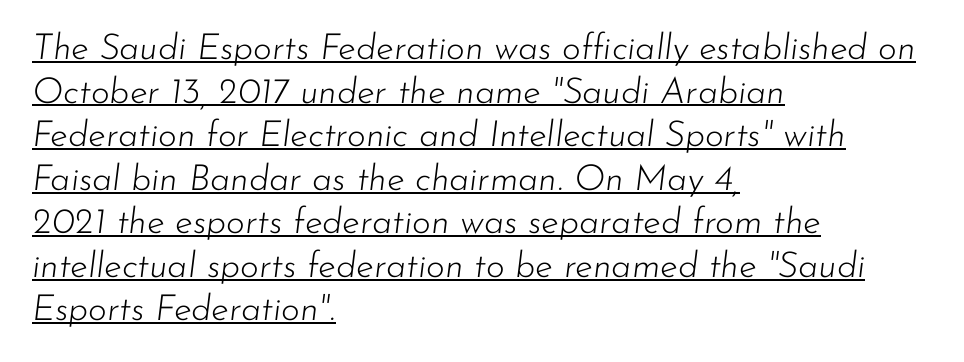
{"italic": "yes", "lean": "right", "slant_degrees": 7, "bold": "no", "weight": "light", "width": "normal", "stroke_contrast": "low", "x_height": "small", "monospaced": "no", "underline": "yes", "align": "left", "line_spacing_ratio": 1.21, "letter_spacing": "normal", "letter_spacing_em": 0.0, "glyph_px": 36}
